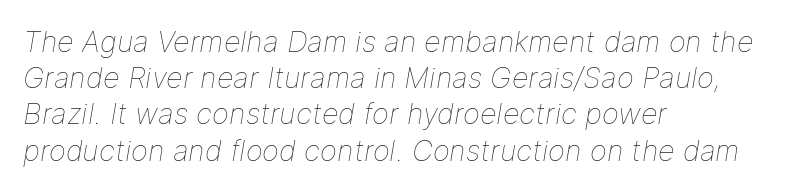
{"italic": "yes", "lean": "right", "slant_degrees": 9, "bold": "no", "weight": "thin", "width": "normal", "stroke_contrast": "low", "x_height": "medium", "monospaced": "no", "underline": "no", "align": "left", "line_spacing": "normal", "line_spacing_ratio": 1.25, "letter_spacing": "normal", "letter_spacing_em": 0.0, "glyph_px": 29}
